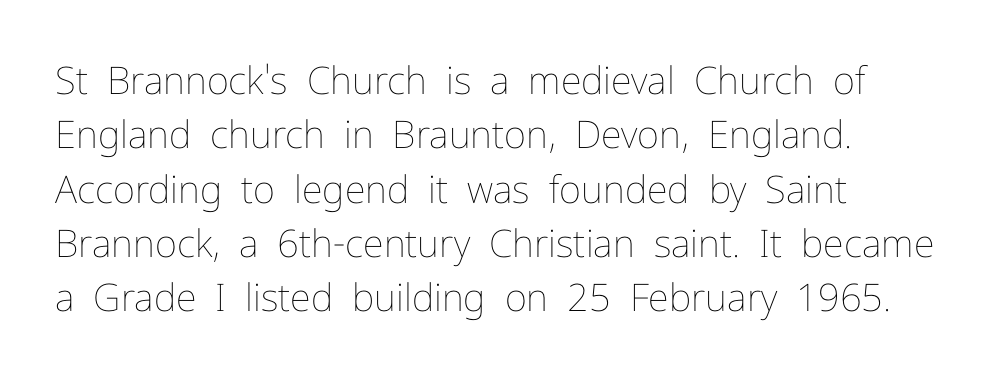
{"italic": "no", "bold": "no", "weight": "thin", "width": "normal", "stroke_contrast": "low", "x_height": "medium", "monospaced": "no", "underline": "no", "align": "left", "line_spacing": "normal", "line_spacing_ratio": 1.43, "letter_spacing": "normal", "letter_spacing_em": 0.0, "glyph_px": 38}
